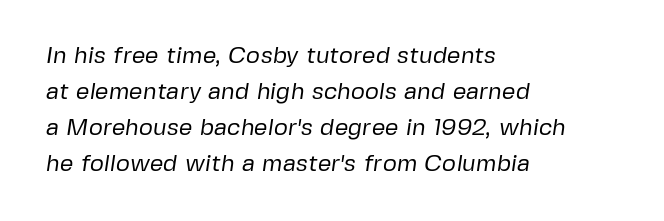
The characters are drawn with everyday or finer stroke widths. This sample is left-justified, so line endings fall wherever the words run out. Successive baselines arrive at the customary interval. Short note: letters normally spaced.
